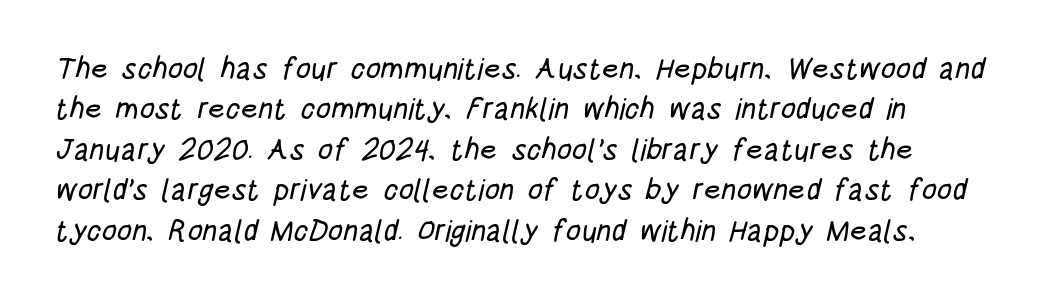
{"serif": "no", "width": "condensed", "stroke_contrast": "low", "x_height": "large", "monospaced": "no", "underline": "no", "line_spacing": "normal", "line_spacing_ratio": 1.35, "letter_spacing": "normal", "letter_spacing_em": 0.0, "glyph_px": 30}
